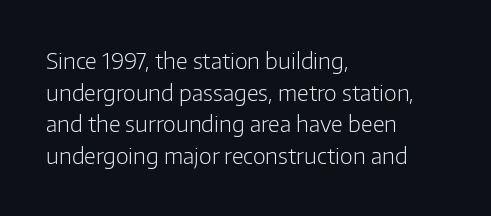
Q: Is the text bold? A: No.
Q: Is the text italic (slanted)? A: No, it is upright.
Q: Is the text underlined? A: No.
Q: How is the paragraph aligned? A: Left-aligned.
Q: Is the spacing between letters normal or unusually wide? A: Normal.
Q: Is the spacing between lines tight, normal or loose? A: Normal.
